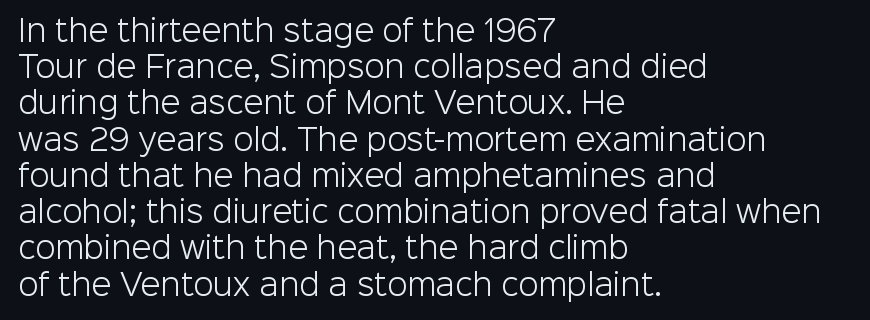
Q: Is the text bold? A: No.
Q: Is the text italic (slanted)? A: No, it is upright.
Q: Is the typeface a serif or a sans-serif typeface? A: Sans-serif.
Q: Is the text underlined? A: No.
Q: How is the paragraph aligned? A: Left-aligned.
Q: Is the spacing between letters normal or unusually wide? A: Normal.
Q: Is the spacing between lines tight, normal or loose? A: Normal.
Q: Width (condensed, normal, or wide)? A: Normal.
Q: Stroke contrast? A: Low.
Q: x-height? A: Medium.
Q: Monospaced? A: No.
